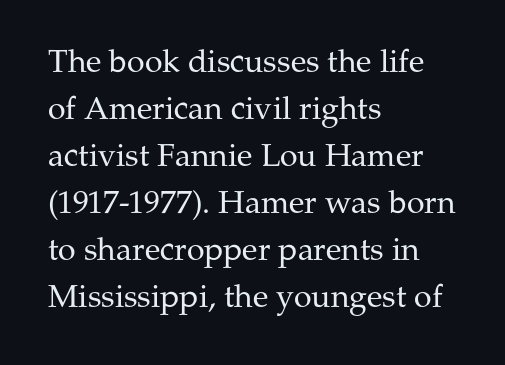
Looks like regular typesetting: each glyph gets only the width it needs. The line-height multiplier appears to be the usual default. The letters sit at their default tracking, neither squeezed nor spread. No word sits above an underline. No extra ink here — the face is not bold. When letters stand straight like this, we call the style roman or upright.
